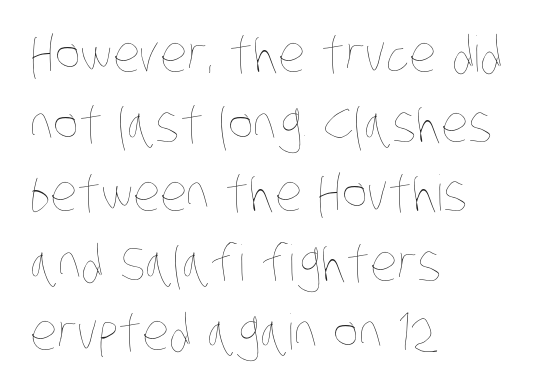
Bold? No — there's no thickening of the strokes. Each row of text sits above clean, open space. Honestly, the letter spacing is just normal — you wouldn't notice it. These lines sit exactly where default settings would place them.
